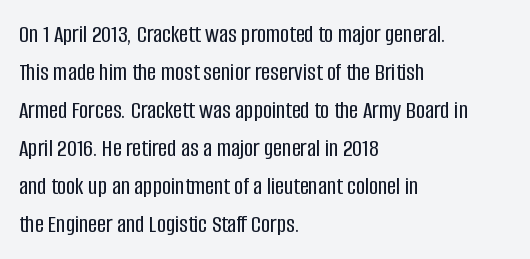
{"italic": "no", "underline": "no", "align": "left", "line_spacing": "normal", "line_spacing_ratio": 1.52, "letter_spacing": "normal", "letter_spacing_em": 0.0, "glyph_px": 25}
